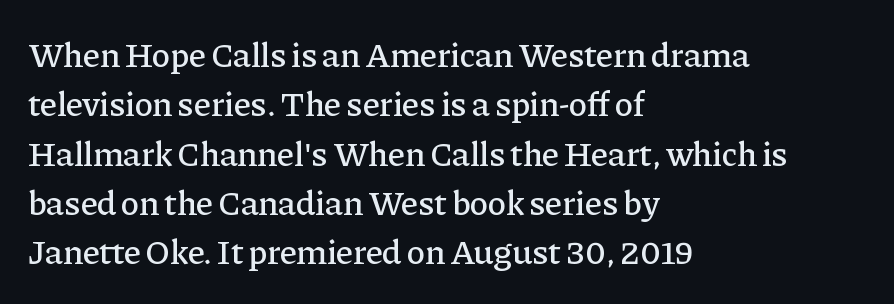
The image shows 35 px serif type, upright; set left-aligned, normal line spacing (1.41x), normal letter spacing, not underlined; low stroke contrast and a medium x-height.
